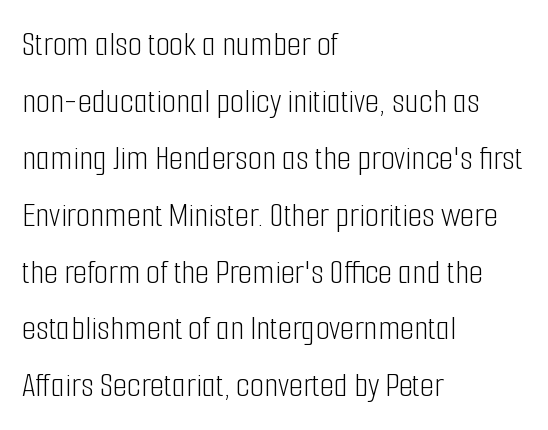
Q: Is the text bold? A: No.
Q: Is the text italic (slanted)? A: No, it is upright.
Q: Is the typeface a serif or a sans-serif typeface? A: Sans-serif.
Q: Is the text underlined? A: No.
Q: How is the paragraph aligned? A: Left-aligned.
Q: Is the spacing between letters normal or unusually wide? A: Normal.
Q: Is the spacing between lines tight, normal or loose? A: Normal.
Q: Width (condensed, normal, or wide)? A: Condensed.
Q: Stroke contrast? A: Low.
Q: x-height? A: Medium.
Q: Monospaced? A: No.
